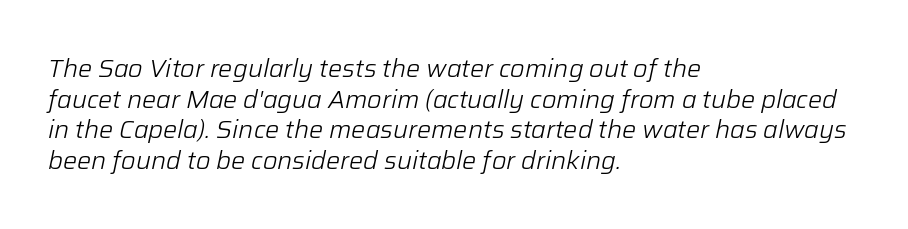
Q: Is the text bold? A: No.
Q: Is the text italic (slanted)? A: Yes, it leans right by about 12 degrees.
Q: Is the text underlined? A: No.
Q: How is the paragraph aligned? A: Left-aligned.
Q: Is the spacing between letters normal or unusually wide? A: Normal.
